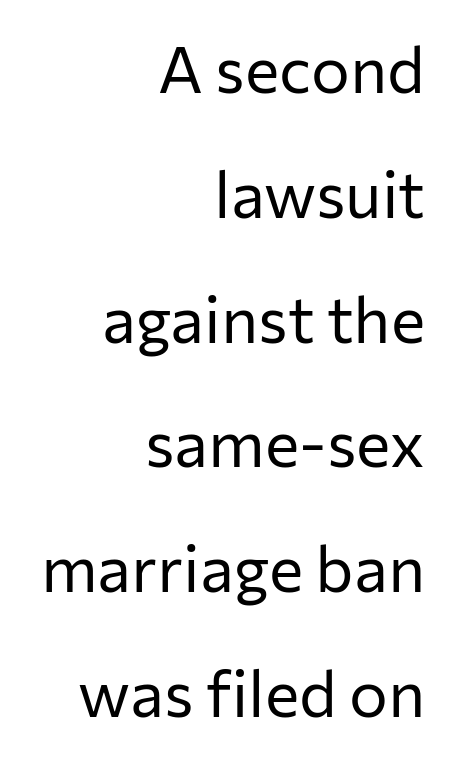
The image shows 65 px regular-weight sans-serif type, upright; set right-aligned, loose line spacing (1.92x), normal letter spacing, not underlined; low stroke contrast and a medium x-height.
